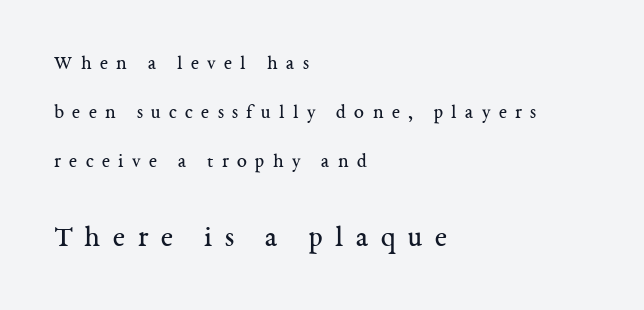
Q: Is the text bold? A: No.
Q: Is the text italic (slanted)? A: No, it is upright.
Q: Is the typeface a serif or a sans-serif typeface? A: Serif.
Q: Is the text underlined? A: No.
Q: How is the paragraph aligned? A: Left-aligned.
Q: Is the spacing between letters normal or unusually wide? A: Unusually wide.
Q: Is the spacing between lines tight, normal or loose? A: Loose.
Q: Which block of text is set in a larger size, the first (top) or the second (bottom)? A: The second (bottom) one.
Q: Width (condensed, normal, or wide)? A: Normal.
Q: Stroke contrast? A: Medium.
Q: x-height? A: Medium.
Q: Monospaced? A: No.
